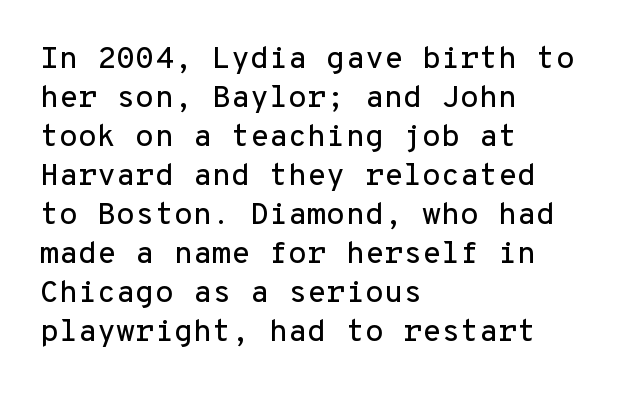
Q: Is the text italic (slanted)? A: No, it is upright.
Q: Is the typeface a serif or a sans-serif typeface? A: Sans-serif.
Q: Is the text underlined? A: No.
Q: How is the paragraph aligned? A: Left-aligned.
Q: Is the spacing between letters normal or unusually wide? A: Normal.
Q: Is the spacing between lines tight, normal or loose? A: Normal.
Q: Width (condensed, normal, or wide)? A: Normal.
Q: Stroke contrast? A: Low.
Q: x-height? A: Medium.
Q: Monospaced? A: Yes.
